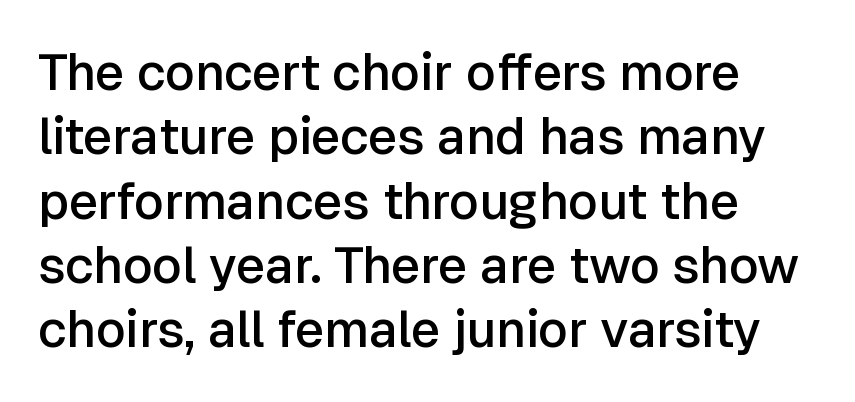
Letters rest on an invisible, unmarked baseline. The rows are spaced the way most documents space them. The axis of the letterforms is exactly vertical. Stroke terminals: plain, sans-serif.
